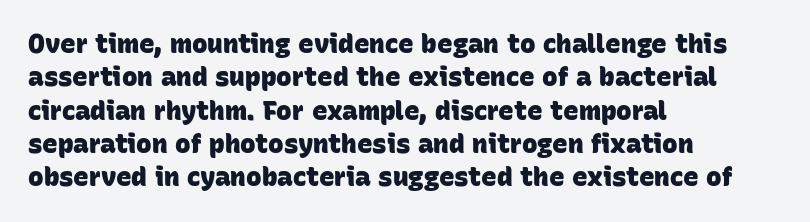
{"bold": "yes", "underline": "no", "align": "left", "line_spacing": "normal", "line_spacing_ratio": 1.28, "letter_spacing": "normal", "letter_spacing_em": 0.0, "glyph_px": 26}
